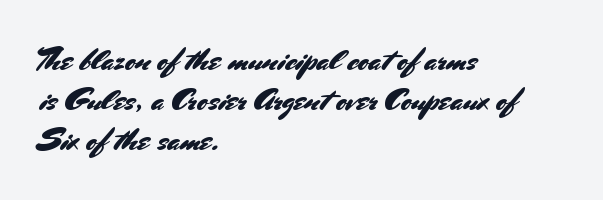
{"serif": "no", "width": "normal", "stroke_contrast": "medium", "x_height": "small", "monospaced": "no", "underline": "no", "align": "left", "line_spacing": "normal", "line_spacing_ratio": 1.25, "letter_spacing": "normal", "letter_spacing_em": 0.0, "glyph_px": 32}
